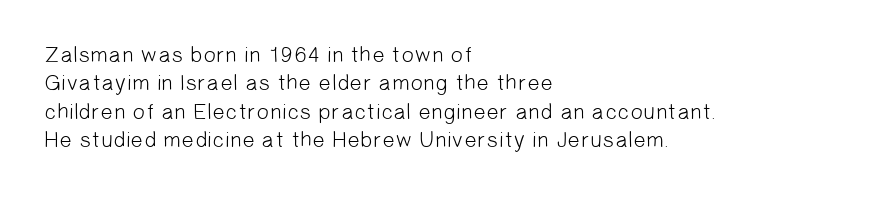
Students, note that the glyphs here touch the page at normal intervals. Leading: standard. The foot of each line stays bare and open. The typesetter chose a ragged-right arrangement here.
